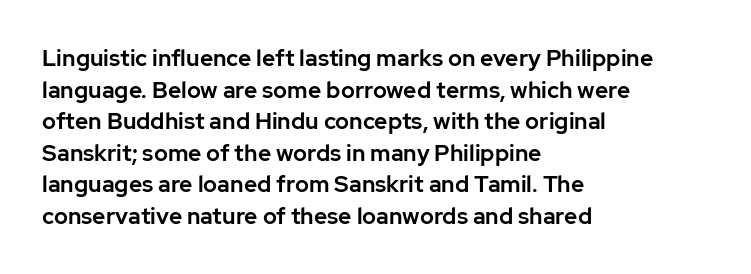
The letterforms sit shoulder to shoulder at normal distance. The paragraph has a hard left edge and a soft right edge. A clean baseline with only descenders dipping below it. No italicization has been applied; the sample stays upright.
